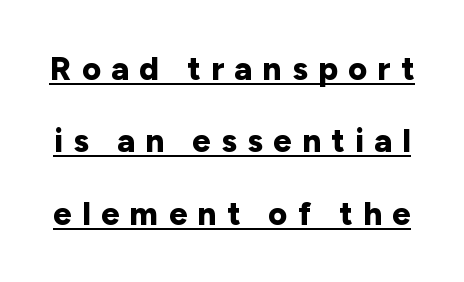
Q: Is the text bold? A: Yes.
Q: Is the text italic (slanted)? A: No, it is upright.
Q: Is the typeface a serif or a sans-serif typeface? A: Sans-serif.
Q: Is the text underlined? A: Yes.
Q: Is the spacing between letters normal or unusually wide? A: Unusually wide.
Q: Is the spacing between lines tight, normal or loose? A: Loose.
Q: Width (condensed, normal, or wide)? A: Normal.
Q: Stroke contrast? A: Low.
Q: x-height? A: Medium.
Q: Monospaced? A: No.
